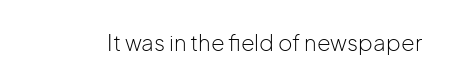
{"italic": "no", "bold": "no", "underline": "no", "letter_spacing": "normal", "letter_spacing_em": 0.0, "glyph_px": 22}
